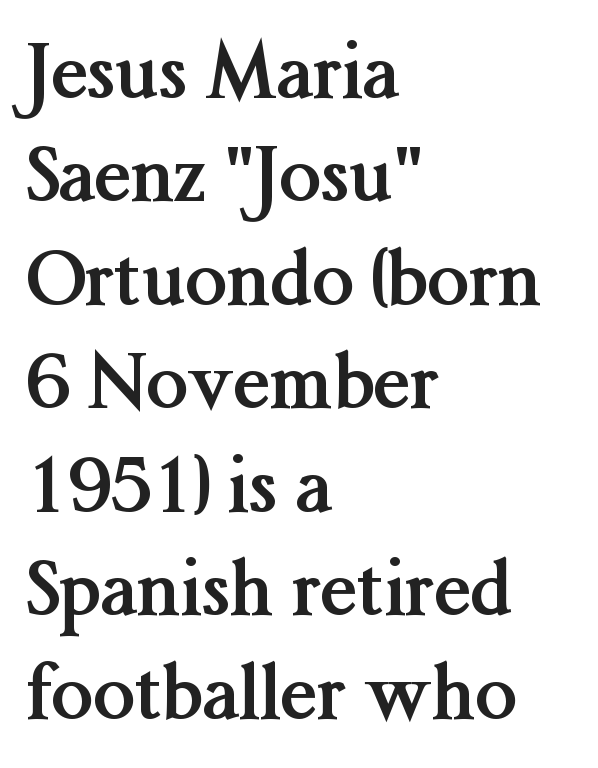
{"serif": "yes", "italic": "no", "bold": "yes", "weight": "semibold", "width": "normal", "stroke_contrast": "medium", "x_height": "medium", "monospaced": "no", "underline": "no", "align": "left", "line_spacing": "normal", "line_spacing_ratio": 1.38, "letter_spacing": "normal", "letter_spacing_em": 0.0, "glyph_px": 75}
